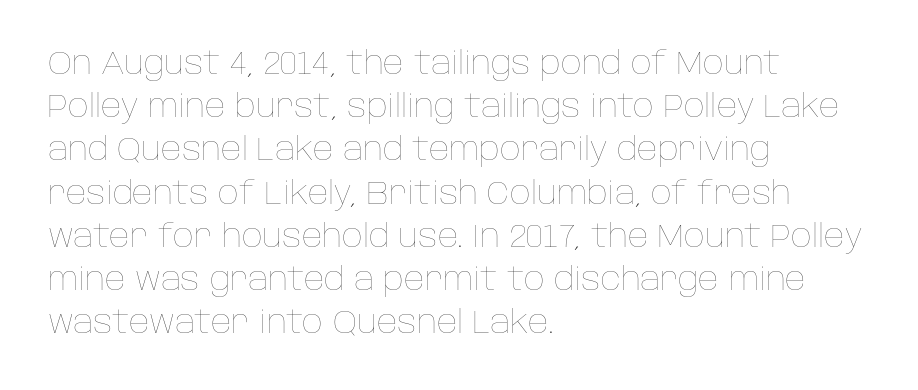
The image shows 32 px thin type, upright; set left-aligned, normal line spacing (1.35x), normal letter spacing, not underlined; low stroke contrast and a large x-height.
